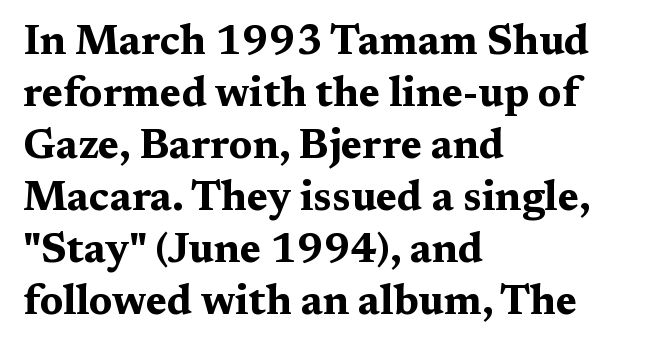
The image shows 41 px bold, wide serif type, upright; set left-aligned, normal line spacing (1.27x), normal letter spacing, not underlined; medium stroke contrast and a medium x-height.
